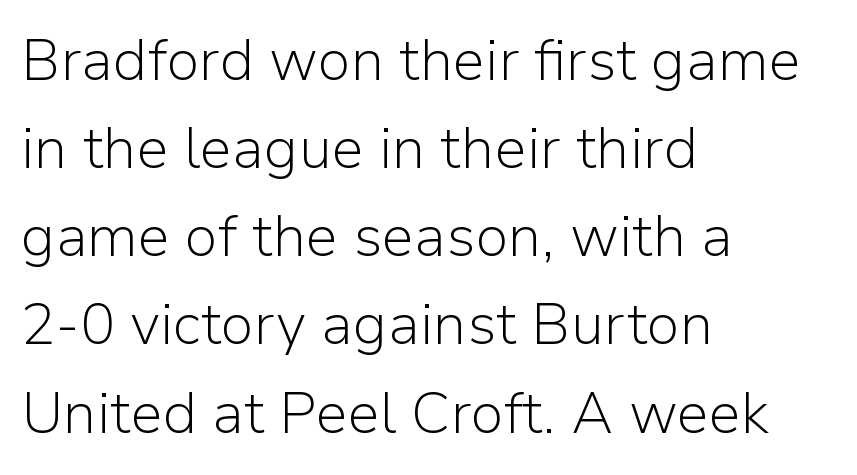
{"serif": "no", "italic": "no", "bold": "no", "weight": "light", "width": "normal", "stroke_contrast": "low", "x_height": "medium", "monospaced": "no", "underline": "no", "align": "left", "line_spacing": "normal", "line_spacing_ratio": 1.52, "letter_spacing": "normal", "letter_spacing_em": 0.0, "glyph_px": 58}
